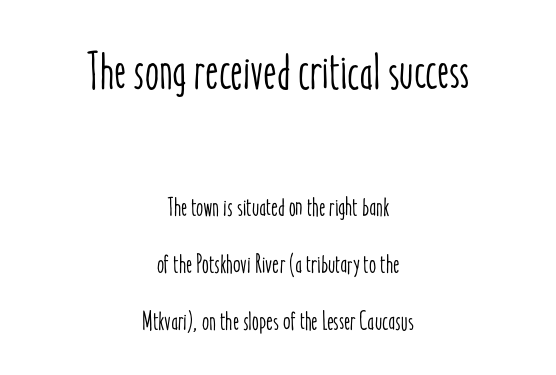
Q: Is the text italic (slanted)? A: No, it is upright.
Q: Is the text underlined? A: No.
Q: How is the paragraph aligned? A: Centered.
Q: Is the spacing between letters normal or unusually wide? A: Normal.
Q: Is the spacing between lines tight, normal or loose? A: Loose.
Q: Which block of text is set in a larger size, the first (top) or the second (bottom)? A: The first (top) one.
Q: Width (condensed, normal, or wide)? A: Condensed.
Q: Stroke contrast? A: Low.
Q: x-height? A: Medium.
Q: Monospaced? A: No.
